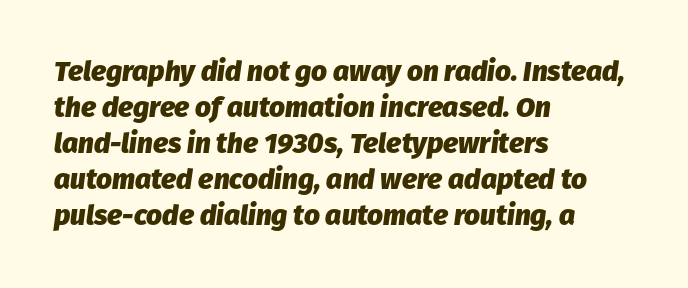
The font is running at its bold setting. Unmarked baselines from the first word to the last. The rendering uses natural spacing where letterforms have individual widths. These lines sit exactly where default settings would place them. Emphasis-style slanted type is in use. Standard letterfit; no display-style spreading of the glyphs.
